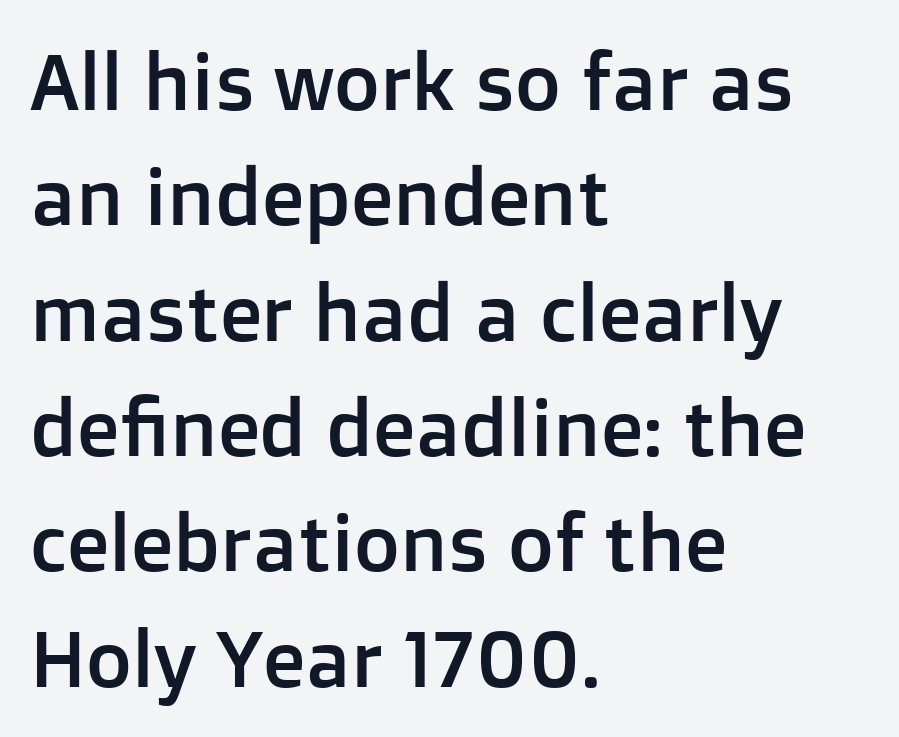
Q: Is the text italic (slanted)? A: No, it is upright.
Q: Is the typeface a serif or a sans-serif typeface? A: Sans-serif.
Q: Is the text underlined? A: No.
Q: How is the paragraph aligned? A: Left-aligned.
Q: Is the spacing between letters normal or unusually wide? A: Normal.
Q: Is the spacing between lines tight, normal or loose? A: Normal.
Q: Width (condensed, normal, or wide)? A: Normal.
Q: Stroke contrast? A: Low.
Q: x-height? A: Medium.
Q: Monospaced? A: No.
